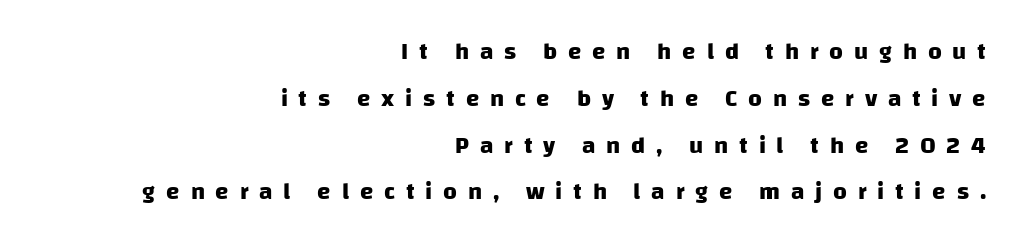
{"bold": "yes", "underline": "no", "align": "right", "line_spacing": "loose", "line_spacing_ratio": 1.95, "letter_spacing": "wide", "letter_spacing_em": 0.45, "glyph_px": 24}
